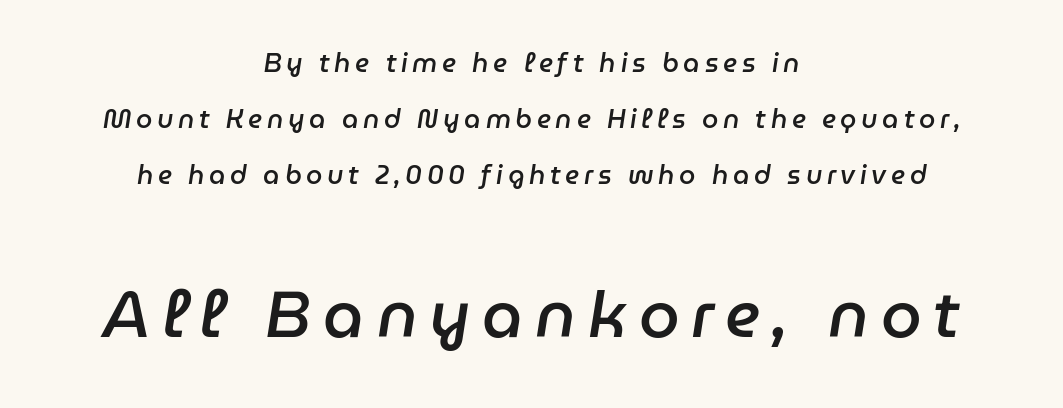
Each letter keeps its own natural width here, so spacing adapts to shape. Vertically, the passage feels expansive, rows floating well apart. Semibold letterforms, between regular and bold. Unmarked baselines from the first word to the last. Quick note: italic.
